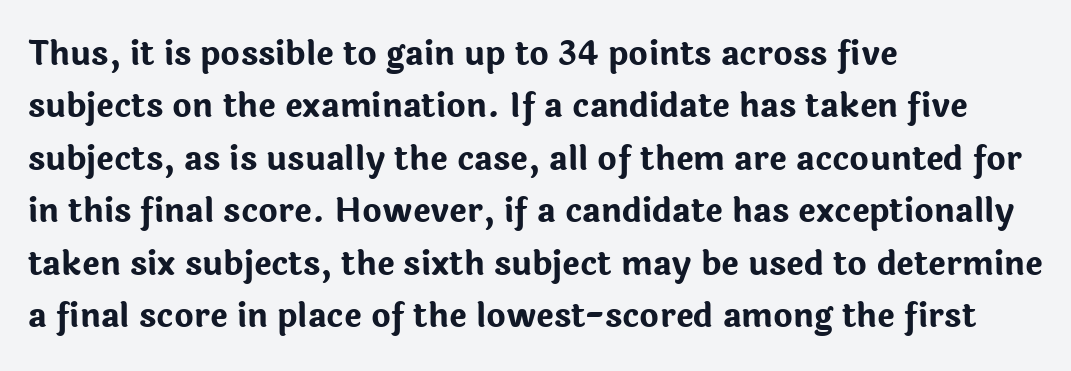
What weight is shown? A full bold with thick strokes. Every stem runs plumb, perpendicular to the baseline. Is this a sans? Yes — the strokes have no serifs. Here the glyphs are tracked normally, forming tight word shapes. Has an underline been added? It has not.
